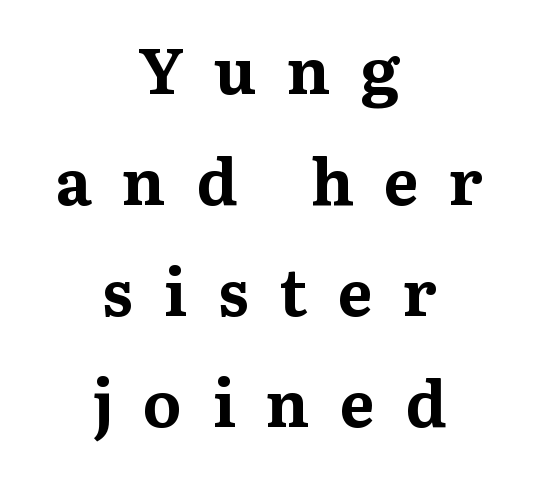
Character widths vary here, with narrow letters taking less room than wide ones. Does extra space separate the letters? Yes, quite a lot of it. How heavy is the stroke? Heavy — this is a bold. Posture: upright roman. Which margin do the lines hug? Neither — every line sits in the middle.
